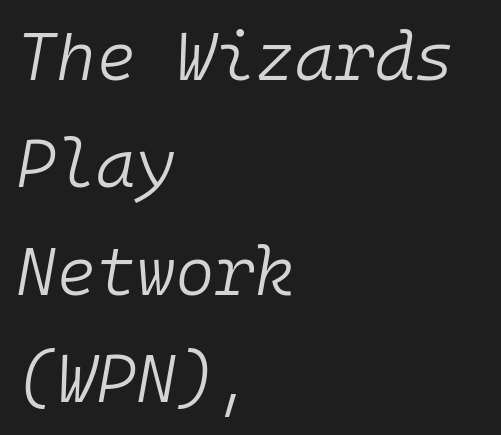
Typeset ragged right — the left edge is the straight one. The passage shown is typed in a monospace face where columns stay perfectly aligned. Tracking here is standard; glyphs follow each other at the usual distance. Honestly, there is no underline to notice here at all. Characters are canted at an angle relative to the baseline's perpendicular. The font sits on the lighter half of the weight spectrum, regular included.
